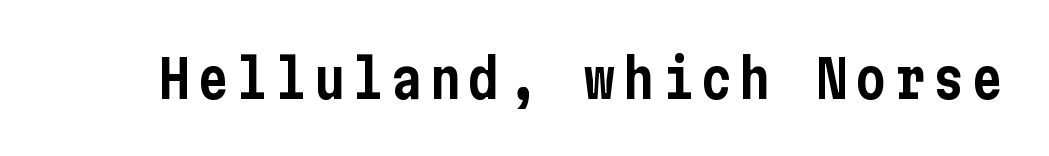
Q: Is the text italic (slanted)? A: No, it is upright.
Q: Is the typeface a serif or a sans-serif typeface? A: Sans-serif.
Q: Is the text underlined? A: No.
Q: Width (condensed, normal, or wide)? A: Condensed.
Q: Stroke contrast? A: Low.
Q: x-height? A: Medium.
